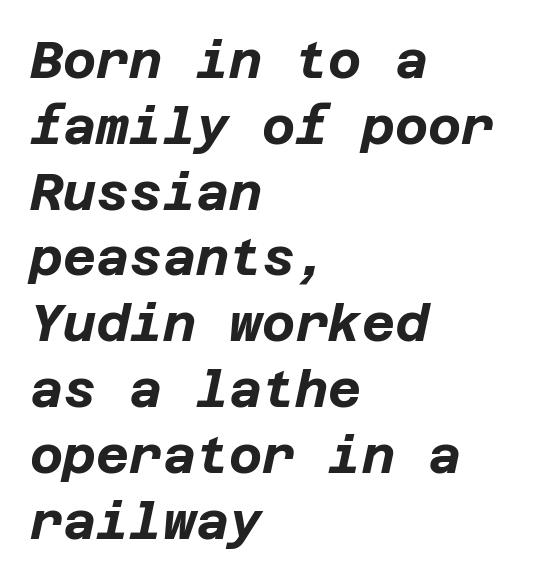
The image shows 51 px bold type, italic (leaning right); set left-aligned, normal line spacing (1.29x), normal letter spacing, not underlined; low stroke contrast and a large x-height.
